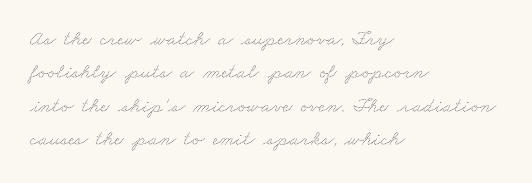
Check under the words: just untouched page. This sample uses plain, unmodified letter spacing. The compositor pushed each line to the left boundary. Nothing heavy about these letters — not bold at all.
